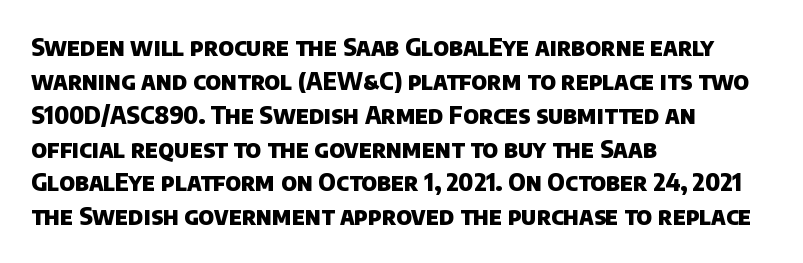
The image shows 24 px bold type; set left-aligned, normal line spacing (1.41x), normal letter spacing, not underlined.
